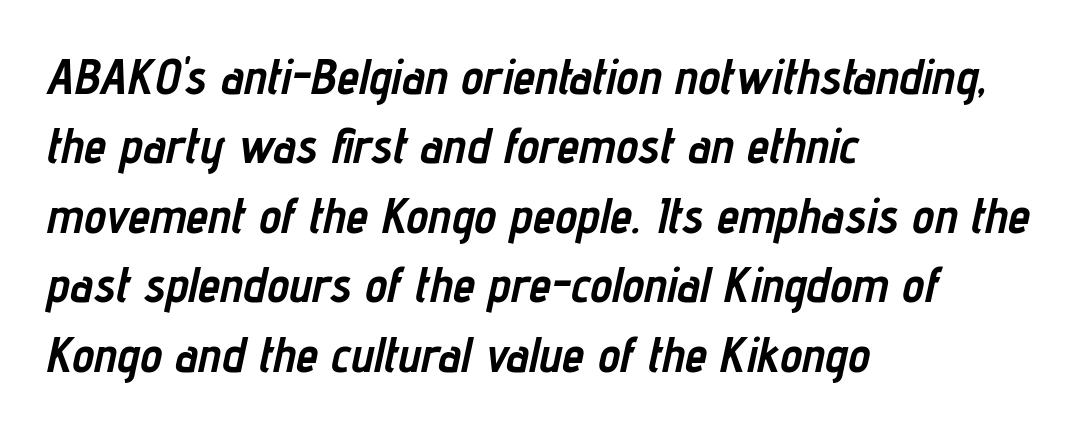
Characters are canted at an angle relative to the baseline's perpendicular. The passage shown is typed in a proportional face where columns would drift. No word sits above an underline. Honestly, the row spacing looks completely unremarkable.
